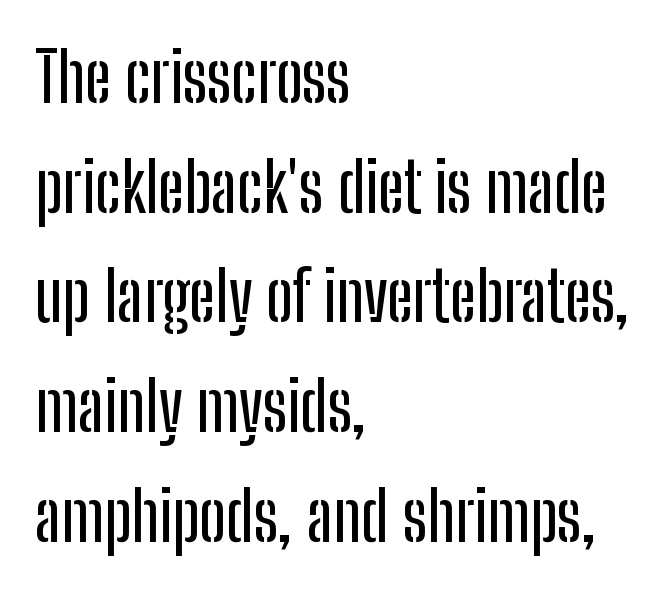
Anything drawn beneath the words? Only blank space. You could not count columns in this text — the font is proportionally spaced. The face used here is a sans, in the tradition of grotesques and geometrics. The leading is moderate, giving the passage an even texture. Where is the straight margin? On the left.
